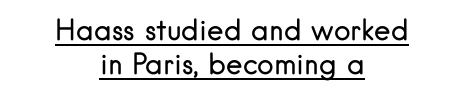
{"serif": "no", "italic": "no", "bold": "no", "weight": "regular", "width": "normal", "stroke_contrast": "low", "x_height": "small", "monospaced": "no", "underline": "yes", "align": "center", "line_spacing_ratio": 1.23, "letter_spacing": "normal", "letter_spacing_em": 0.0, "glyph_px": 28}
